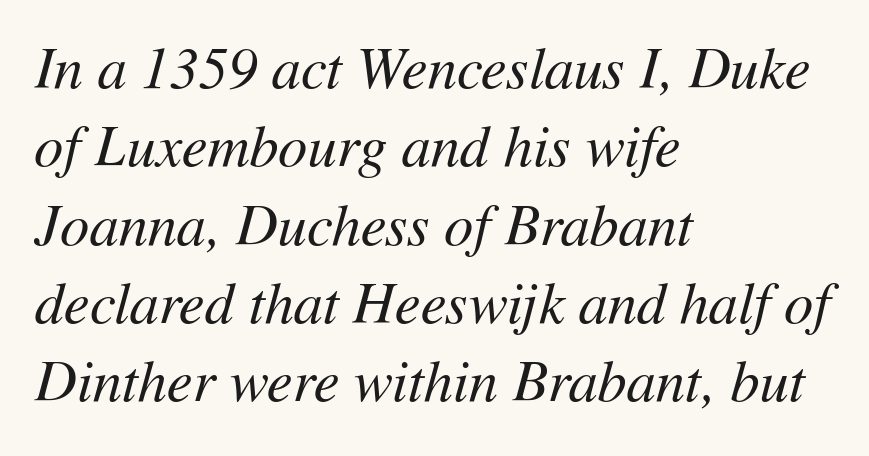
Nothing unusual about the tracking: characters are spaced as the font intends. No heavy texture on the line: the type isn't bold. One glance says typical: line gaps are just what's usual. The whole block is typeset with a tilt. The baseline area is clear. Is this a fixed-width face? No — the glyphs have proportional, varying widths.
